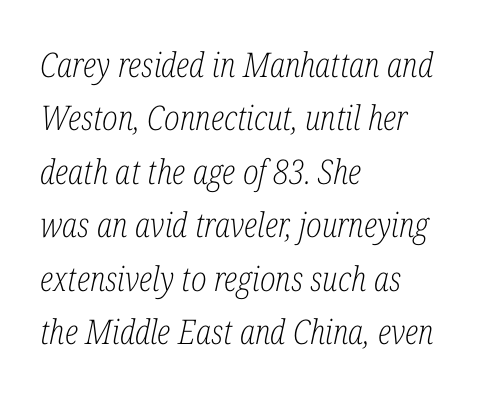
Slanted lettering throughout. The font is comparable to plain body text, perhaps lighter. What's the leading like? Ordinary, nothing unusual. Anything drawn beneath the words? Only blank space. Every row of glyphs begins at an identical x-position on the left.
